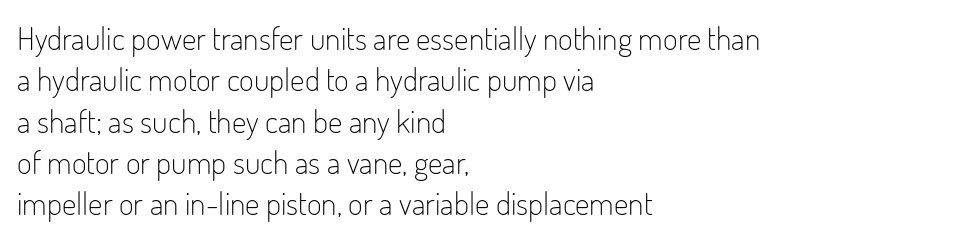
{"serif": "no", "italic": "no", "bold": "no", "weight": "light", "width": "condensed", "stroke_contrast": "low", "x_height": "small", "monospaced": "no", "underline": "no", "align": "left", "line_spacing": "normal", "line_spacing_ratio": 1.29, "letter_spacing": "normal", "letter_spacing_em": 0.0, "glyph_px": 32}
